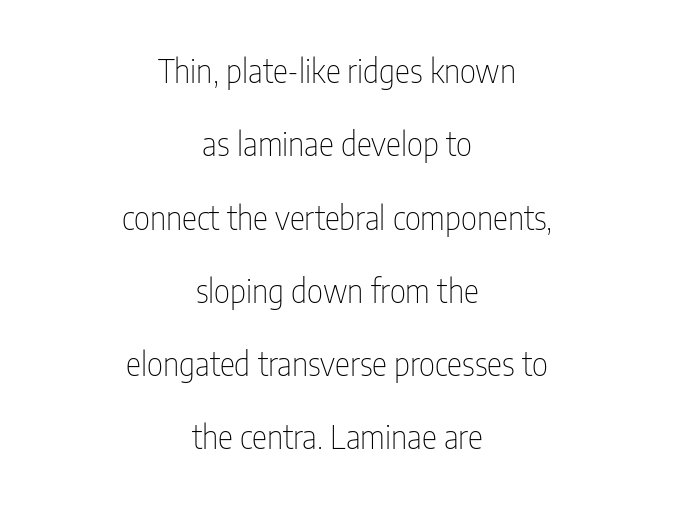
The image shows 32 px thin, condensed sans-serif type, upright; set centered, loose line spacing (2.29x), normal letter spacing, not underlined; low stroke contrast and a medium x-height.
